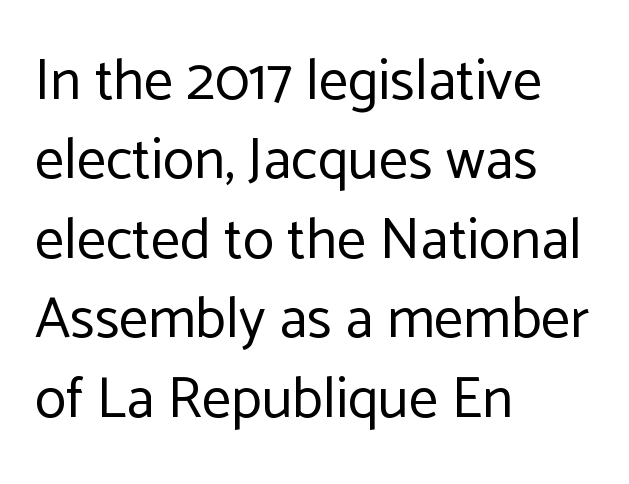
Each line starts at the same left margin while the right side varies. The letterforms sit at book weight or below. Is there any slant? The stems are plumb. Clear beneath every line of the passage. Inter-character spacing is left at the font's built-in metrics.
